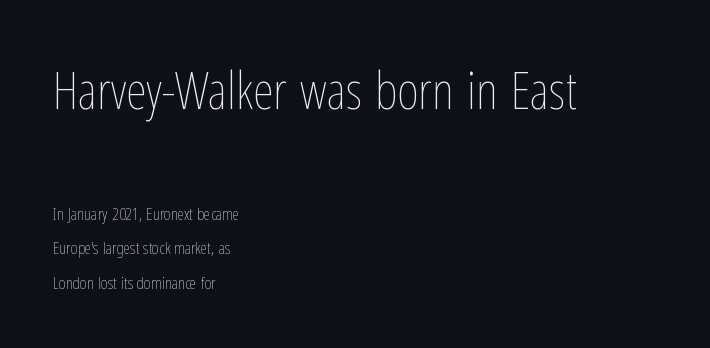
{"italic": "no", "bold": "no", "weight": "thin", "width": "condensed", "stroke_contrast": "low", "x_height": "medium", "monospaced": "no", "underline": "no", "align": "left", "line_spacing": "loose", "line_spacing_ratio": 2.04, "letter_spacing": "normal", "letter_spacing_em": 0.0, "larger_block": "first", "size_ratio": 3.06, "glyph_px": 52}
